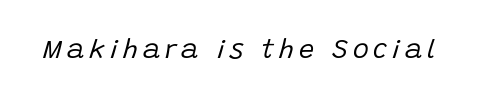
The image shows 27 px text type, italic (leaning right); set not underlined.
